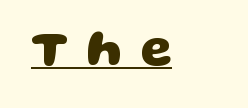
{"serif": "no", "bold": "yes", "weight": "heavy", "width": "wide", "stroke_contrast": "low", "x_height": "large", "monospaced": "no", "underline": "yes", "letter_spacing": "wide", "letter_spacing_em": 0.37, "glyph_px": 51}
